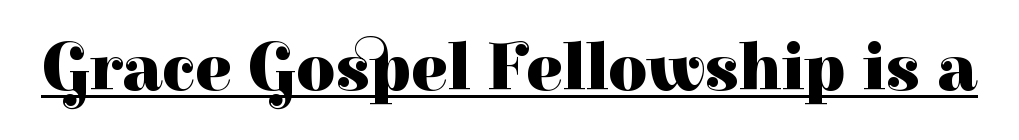
Note the varied advance widths — an 'i' is clearly narrower than an 'm'. You'd pick this weight for a headline — it's a proper bold. The glyphs in this specimen are seriffed. In designer terms, the underline attribute is active on this setting. The rendering keeps characters at their native spacing.
